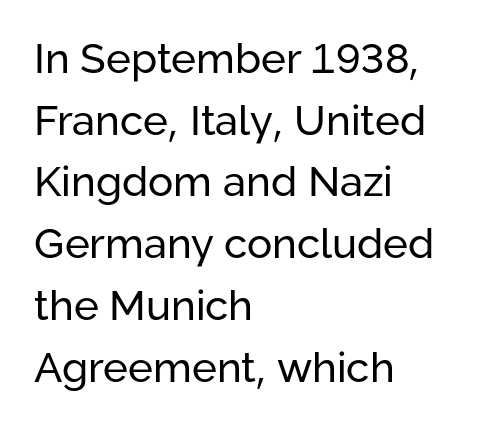
Are there feet on the stems? There aren't — it's a sans. Casual observation: everything's shoved over to the left. A normal amount of white space separates one row of letters from the next. Default kerning and tracking; the words read as compact shapes. A typesetter would mark this as roman, not italic.
